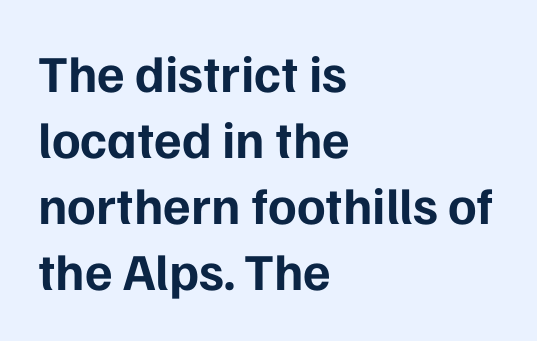
{"serif": "no", "italic": "no", "bold": "yes", "weight": "bold", "width": "normal", "stroke_contrast": "low", "x_height": "medium", "monospaced": "no", "underline": "no", "align": "left", "line_spacing": "normal", "line_spacing_ratio": 1.27, "letter_spacing": "normal", "letter_spacing_em": 0.0, "glyph_px": 52}
